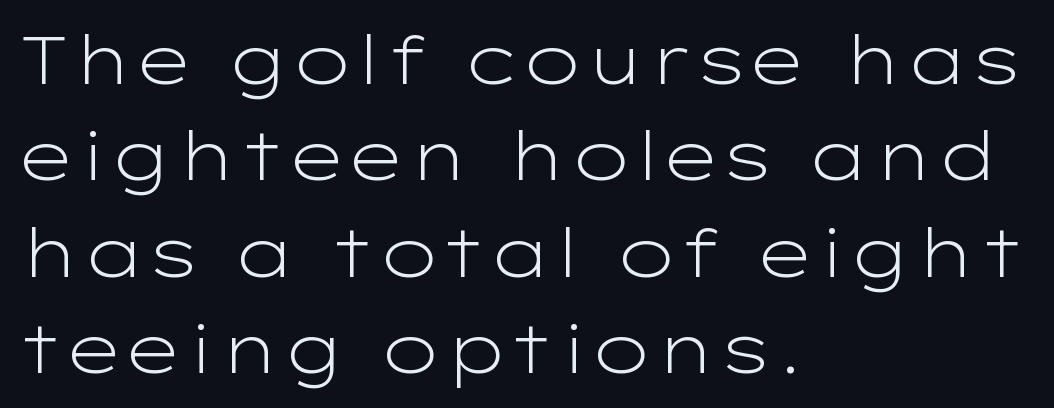
The image shows 67 px light, wide sans-serif type, upright; set left-aligned, normal line spacing (1.44x), normal letter spacing, not underlined; low stroke contrast and a medium x-height.
